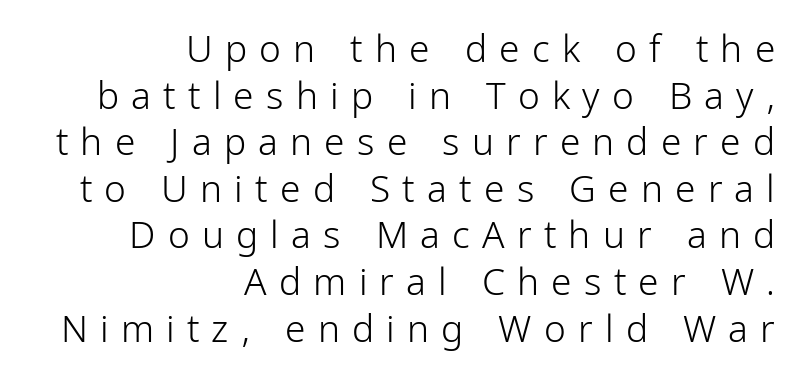
Notice how the stems are strictly vertical — no italics here. Line endings align vertically; line beginnings do not. The rendering shows plain stroke endings on the letterforms — a sans-serif design. These lines sit exactly where default settings would place them.
